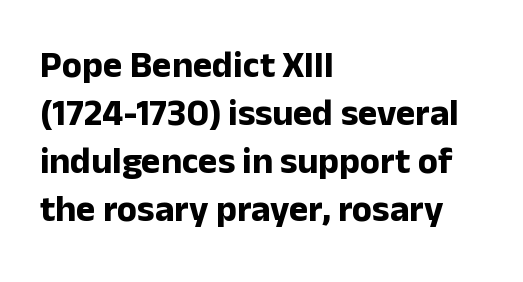
{"serif": "no", "italic": "no", "bold": "yes", "weight": "bold", "width": "normal", "stroke_contrast": "low", "x_height": "medium", "monospaced": "no", "underline": "no", "align": "left", "line_spacing": "normal", "line_spacing_ratio": 1.3, "letter_spacing": "normal", "letter_spacing_em": 0.0, "glyph_px": 37}
